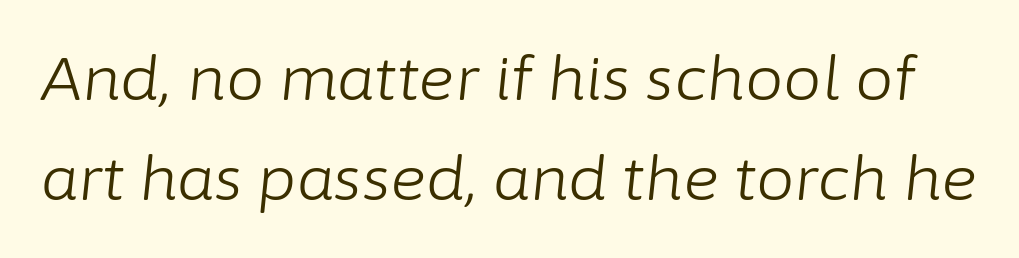
Stroke thickness stays within the range of a standard reading face or lighter. Vertically, the passage feels balanced, rows spaced as you'd expect. The face used here has a pronounced slope to its letters. The gap between lines stays unmarked.
